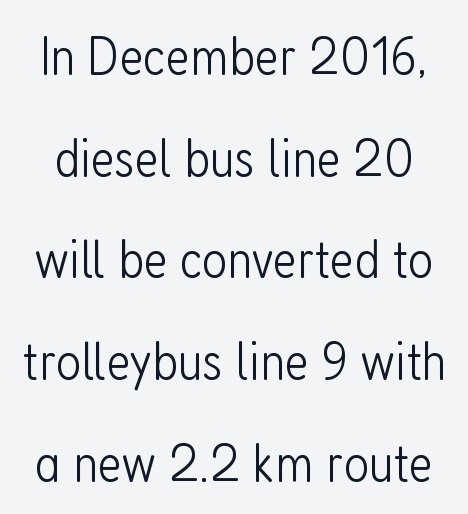
{"serif": "no", "italic": "no", "bold": "no", "weight": "light", "width": "condensed", "stroke_contrast": "low", "x_height": "medium", "monospaced": "no", "underline": "no", "line_spacing_ratio": 1.85, "letter_spacing": "normal", "letter_spacing_em": 0.0, "glyph_px": 55}
